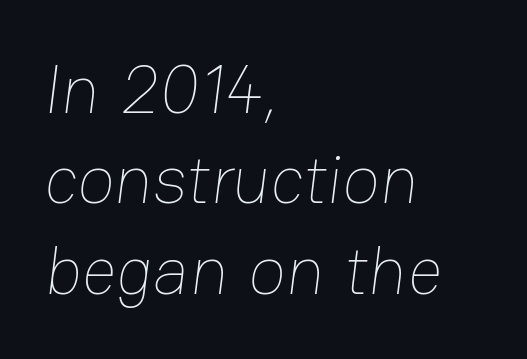
{"bold": "no", "weight": "thin", "width": "normal", "stroke_contrast": "low", "x_height": "medium", "monospaced": "no", "underline": "no", "align": "left", "line_spacing": "normal", "line_spacing_ratio": 1.31, "letter_spacing": "normal", "letter_spacing_em": 0.0, "glyph_px": 69}
